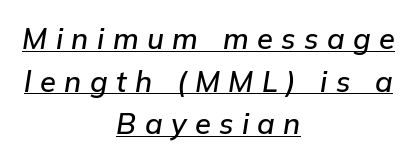
Q: Is the text italic (slanted)? A: Yes, it leans right by about 9 degrees.
Q: Is the text underlined? A: Yes.
Q: How is the paragraph aligned? A: Centered.
Q: Is the spacing between letters normal or unusually wide? A: Unusually wide.
Q: Is the spacing between lines tight, normal or loose? A: Normal.
Q: Width (condensed, normal, or wide)? A: Normal.
Q: Stroke contrast? A: Low.
Q: x-height? A: Medium.
Q: Monospaced? A: No.
